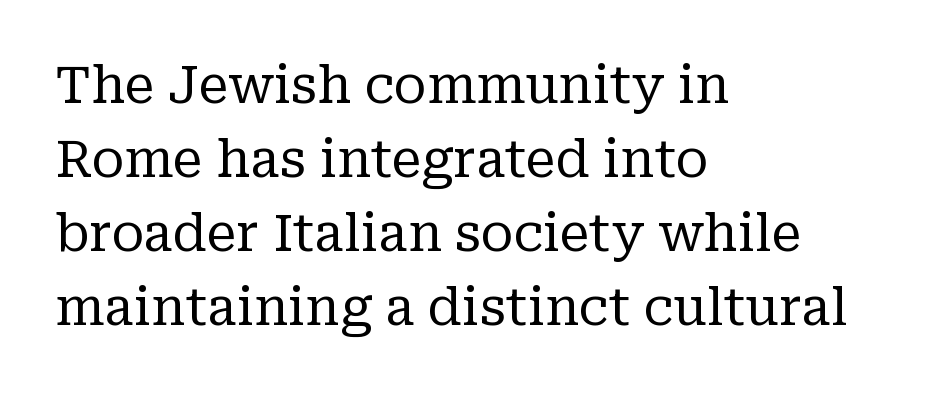
The image shows 51 px regular-weight serif type, upright; set left-aligned, normal line spacing (1.45x), normal letter spacing, not underlined; low stroke contrast and a medium x-height.
